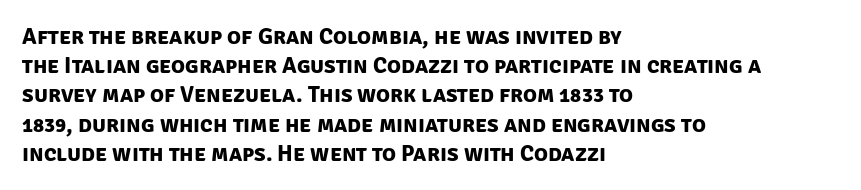
The foot of each line stays bare and open. The glyphs have the mass of a bold cut. This block has exactly the height ordinary leading produces. What stands out about the letter spacing? Nothing — it is the standard amount. In CSS terms this would be text-align: left.
